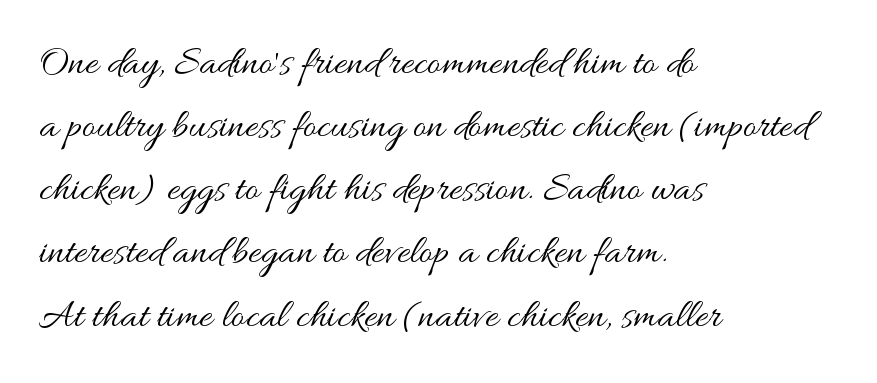
Layout note: lines flush left. Any mark beneath the type? The region is blank. The letterforms sit shoulder to shoulder at normal distance.
